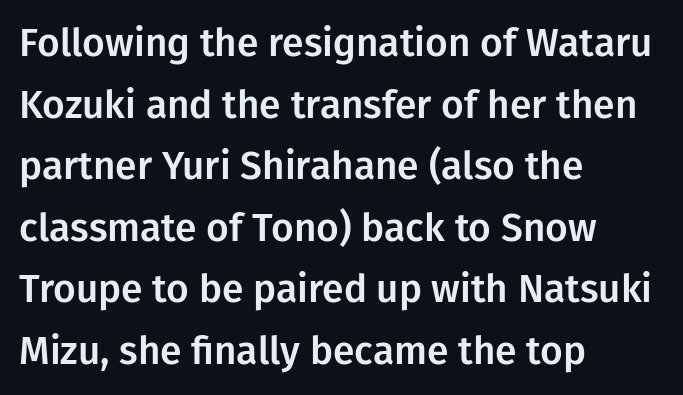
{"serif": "no", "italic": "no", "width": "normal", "stroke_contrast": "low", "x_height": "medium", "monospaced": "no", "underline": "no", "align": "left", "line_spacing": "normal", "line_spacing_ratio": 1.58, "letter_spacing": "normal", "letter_spacing_em": 0.0, "glyph_px": 39}
